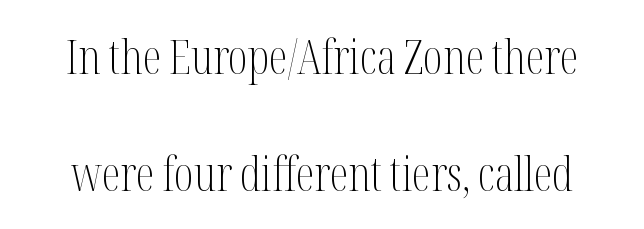
Rows of type keep a wide berth in the vertical direction. These glyphs show unthickened strokes, regular width or finer. Just letters on the line, the space beneath them empty. Character widths vary here, with narrow letters taking less room than wide ones. This sample uses plain, unmodified letter spacing.
